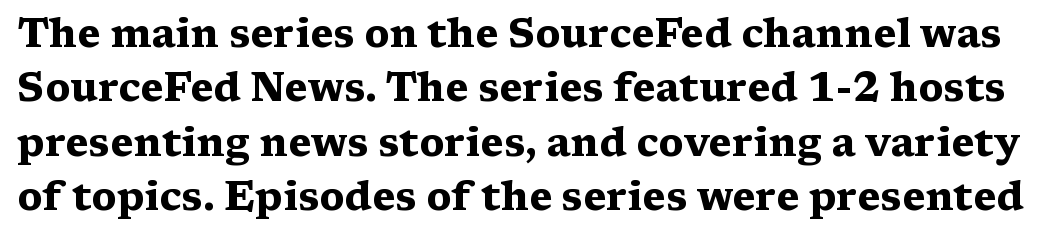
Q: Is the text bold? A: Yes.
Q: Is the text italic (slanted)? A: No, it is upright.
Q: Is the typeface a serif or a sans-serif typeface? A: Serif.
Q: Is the text underlined? A: No.
Q: Is the spacing between letters normal or unusually wide? A: Normal.
Q: Is the spacing between lines tight, normal or loose? A: Normal.
Q: Width (condensed, normal, or wide)? A: Wide.
Q: Stroke contrast? A: Medium.
Q: x-height? A: Medium.
Q: Monospaced? A: No.
